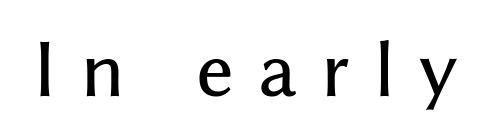
{"serif": "no", "italic": "no", "width": "normal", "stroke_contrast": "medium", "x_height": "medium", "monospaced": "no", "underline": "no", "letter_spacing": "wide", "letter_spacing_em": 0.35, "glyph_px": 70}
